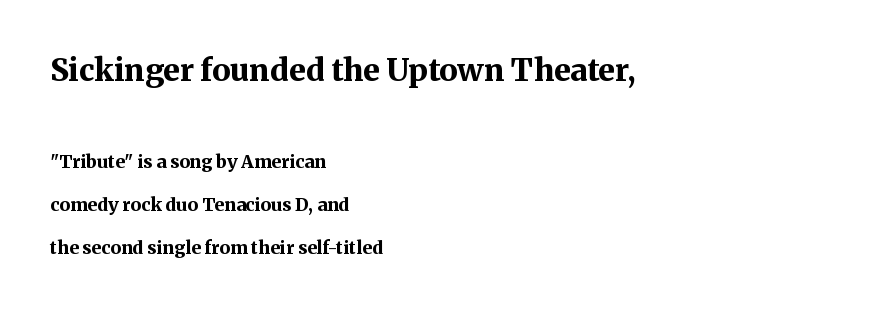
The image shows 31 px bold serif type, upright; set left-aligned, loose line spacing (2.41x), normal letter spacing, not underlined; the first (top) block is 1.72x larger; medium stroke contrast and a medium x-height.
